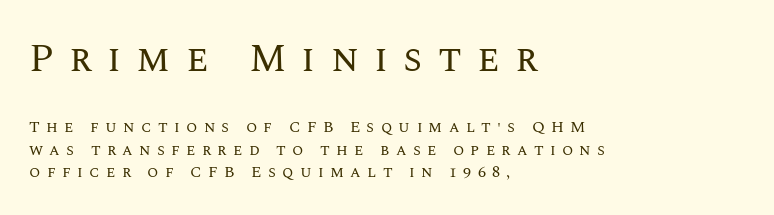
Q: Is the text bold? A: No.
Q: Is the text italic (slanted)? A: No, it is upright.
Q: Is the text underlined? A: No.
Q: How is the paragraph aligned? A: Left-aligned.
Q: Is the spacing between letters normal or unusually wide? A: Unusually wide.
Q: Is the spacing between lines tight, normal or loose? A: Normal.
Q: Which block of text is set in a larger size, the first (top) or the second (bottom)? A: The first (top) one.
Q: Width (condensed, normal, or wide)? A: Normal.
Q: Stroke contrast? A: Medium.
Q: x-height? A: Large.
Q: Monospaced? A: No.
